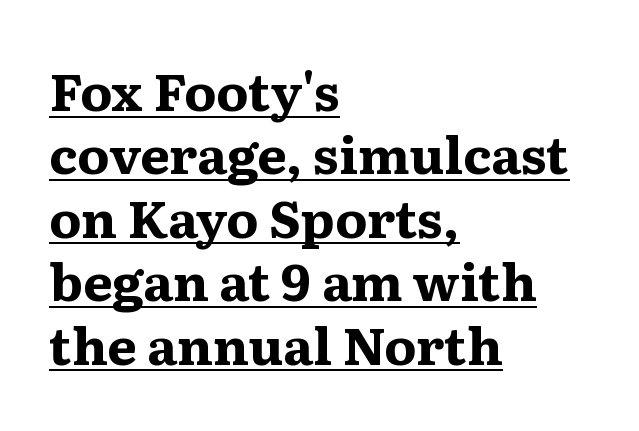
The image shows 52 px bold, wide serif type, upright; set left-aligned, line spacing 1.22x, normal letter spacing, underlined; medium stroke contrast and a medium x-height.
